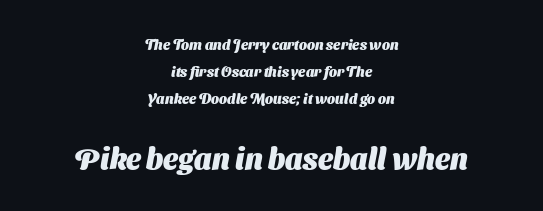
Q: Is the text bold? A: Yes.
Q: Is the typeface a serif or a sans-serif typeface? A: Sans-serif.
Q: Is the text underlined? A: No.
Q: How is the paragraph aligned? A: Centered.
Q: Is the spacing between letters normal or unusually wide? A: Normal.
Q: Is the spacing between lines tight, normal or loose? A: Loose.
Q: Which block of text is set in a larger size, the first (top) or the second (bottom)? A: The second (bottom) one.
Q: Width (condensed, normal, or wide)? A: Normal.
Q: Stroke contrast? A: Medium.
Q: x-height? A: Medium.
Q: Monospaced? A: No.
